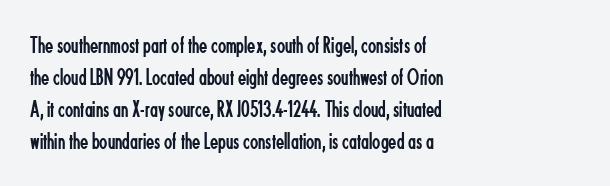
{"italic": "no", "bold": "no", "underline": "no", "align": "left", "line_spacing": "normal", "line_spacing_ratio": 1.34, "letter_spacing": "normal", "letter_spacing_em": 0.0, "glyph_px": 24}
